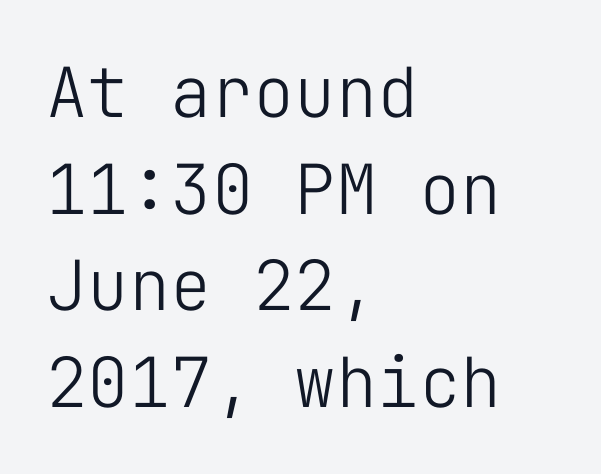
Q: Is the text bold? A: No.
Q: Is the text italic (slanted)? A: No, it is upright.
Q: Is the typeface a serif or a sans-serif typeface? A: Sans-serif.
Q: Is the text underlined? A: No.
Q: How is the paragraph aligned? A: Left-aligned.
Q: Is the spacing between letters normal or unusually wide? A: Normal.
Q: Is the spacing between lines tight, normal or loose? A: Normal.
Q: Width (condensed, normal, or wide)? A: Normal.
Q: Stroke contrast? A: Low.
Q: x-height? A: Medium.
Q: Monospaced? A: Yes.
